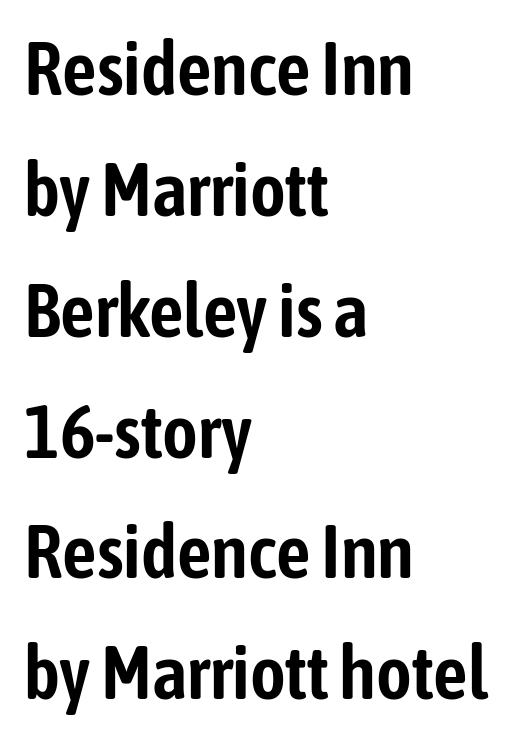
Every stem runs plumb, perpendicular to the baseline. The passage shown is typed in a proportional face where columns would drift. Whoever set this chose a conventional vertical rhythm. Glance below the letters and you will spot only blank space. Look at the bottom of the vertical strokes: they stop flat, with no serifs.
